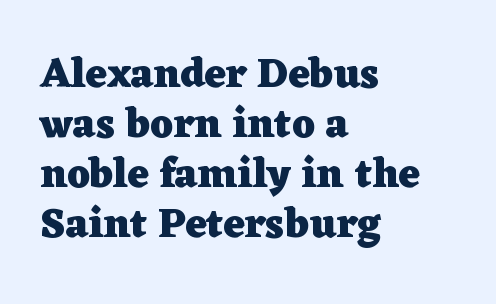
Each letter keeps its own natural width here, so spacing adapts to shape. If you drew a line through each stem, it would be perfectly vertical. A classic flush-left, rag-right setting is used for this passage. Underlining? Definitely not there.
